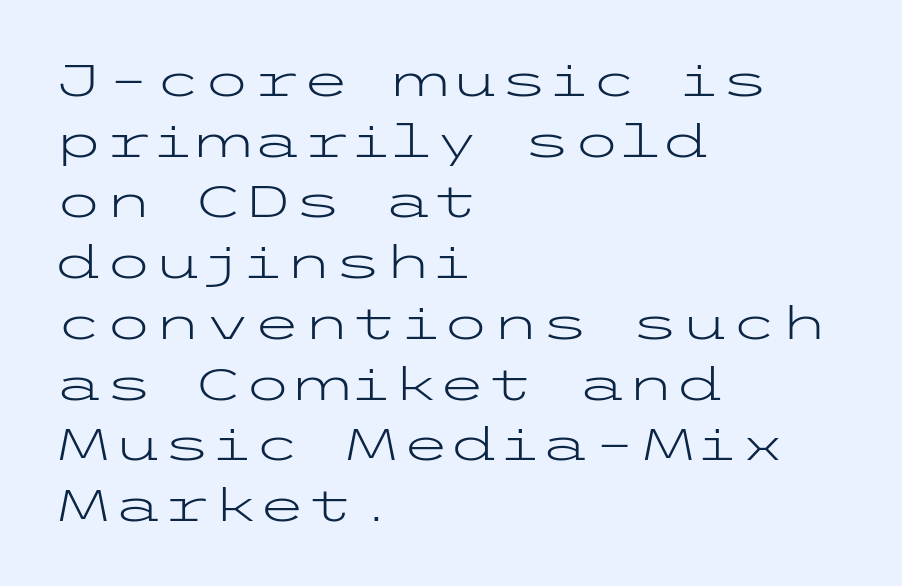
The area under the type is left untouched. The face used here is rendered with its standard letterfit. Typographically, this falls in the sans-serif category. Posture: straight, roman, zero tilt. Each new line begins a customary step beneath the previous one. Unbolded letterforms with no extra heft.
